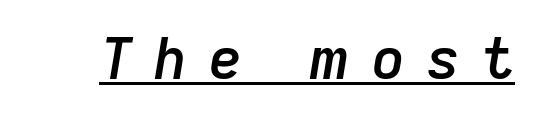
{"italic": "yes", "lean": "right", "slant_degrees": 9, "bold": "semi", "weight": "semibold", "width": "normal", "stroke_contrast": "low", "x_height": "medium", "monospaced": "no", "underline": "yes", "letter_spacing": "wide", "letter_spacing_em": 0.38, "glyph_px": 57}
